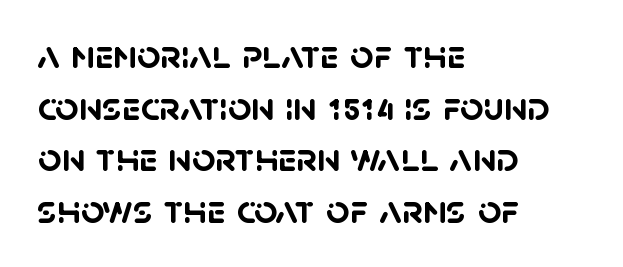
If you measured baseline to baseline, you'd find a middling distance. Beneath every word, the page is bare. On the weight axis this lands at bold, roughly 700. Looks like regular typesetting: each glyph gets only the width it needs. In CSS terms this would be text-align: left. Are there feet on the stems? There aren't — it's a sans.
